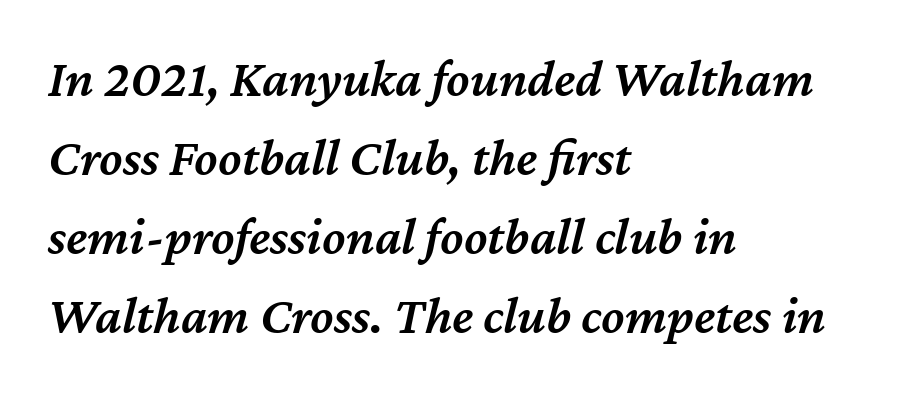
Line starts are locked; line ends wander. Rule under the text: the space is simply empty. Character widths vary here, with narrow letters taking less room than wide ones. A semibold gives these letters moderate extra thickness, short of bold.
